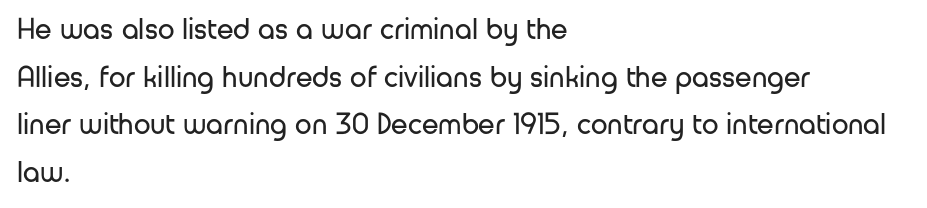
The setting favours the left margin, as ordinary paragraphs usually do. Proportional: the letters do not fall into vertical columns. Italic? Not at all — the glyphs are vertical. You could call the tracking neutral — neither tight nor loose. Weight: regular or lighter. Plain, unruled lines of type.
